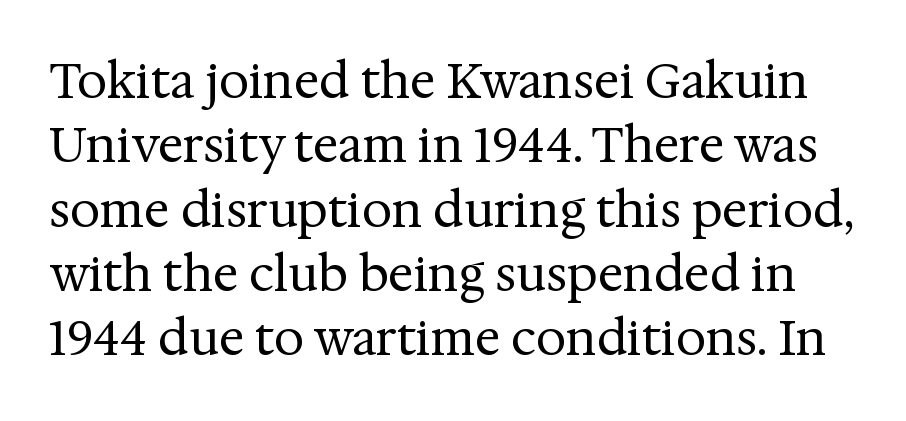
{"serif": "yes", "italic": "no", "bold": "no", "weight": "regular", "width": "normal", "stroke_contrast": "medium", "x_height": "medium", "monospaced": "no", "underline": "no", "line_spacing": "normal", "line_spacing_ratio": 1.34, "letter_spacing": "normal", "letter_spacing_em": 0.0, "glyph_px": 48}
